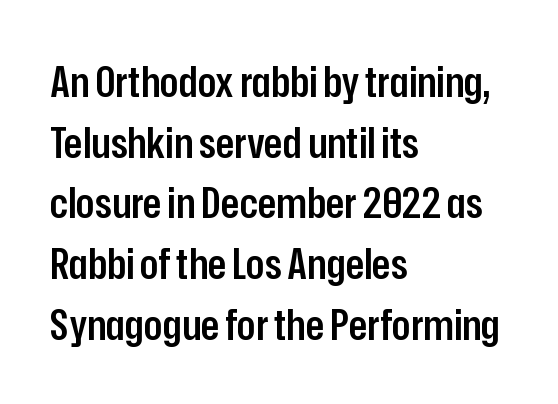
The image shows 43 px semibold, condensed sans-serif type, upright; set left-aligned, normal line spacing (1.41x), normal letter spacing, not underlined; low stroke contrast and a medium x-height.
